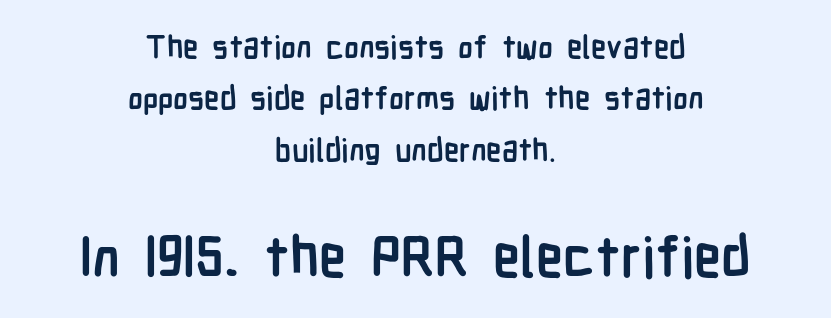
Q: Is the text bold? A: Yes.
Q: Is the text italic (slanted)? A: No, it is upright.
Q: Is the typeface a serif or a sans-serif typeface? A: Sans-serif.
Q: Is the text underlined? A: No.
Q: How is the paragraph aligned? A: Centered.
Q: Is the spacing between letters normal or unusually wide? A: Normal.
Q: Is the spacing between lines tight, normal or loose? A: Normal.
Q: Which block of text is set in a larger size, the first (top) or the second (bottom)? A: The second (bottom) one.
Q: Width (condensed, normal, or wide)? A: Condensed.
Q: Stroke contrast? A: Low.
Q: x-height? A: Medium.
Q: Monospaced? A: No.
